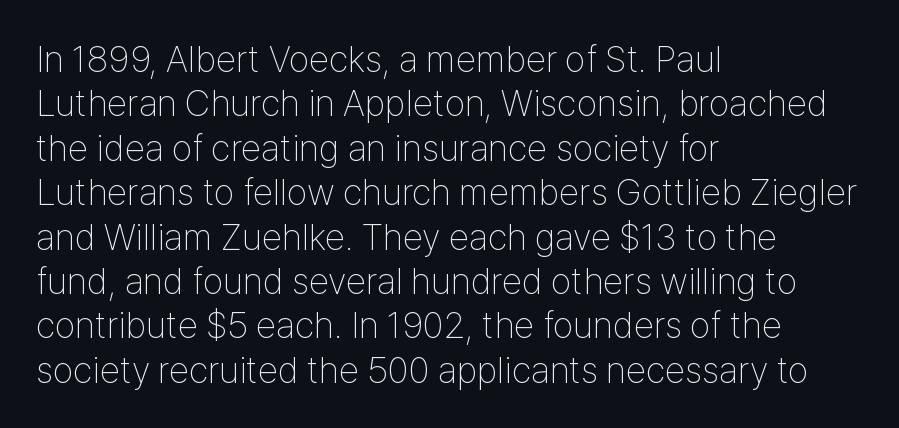
Q: Is the text bold? A: No.
Q: Is the text italic (slanted)? A: No, it is upright.
Q: Is the typeface a serif or a sans-serif typeface? A: Sans-serif.
Q: Is the text underlined? A: No.
Q: How is the paragraph aligned? A: Left-aligned.
Q: Is the spacing between letters normal or unusually wide? A: Normal.
Q: Width (condensed, normal, or wide)? A: Condensed.
Q: Stroke contrast? A: Low.
Q: x-height? A: Medium.
Q: Monospaced? A: No.
